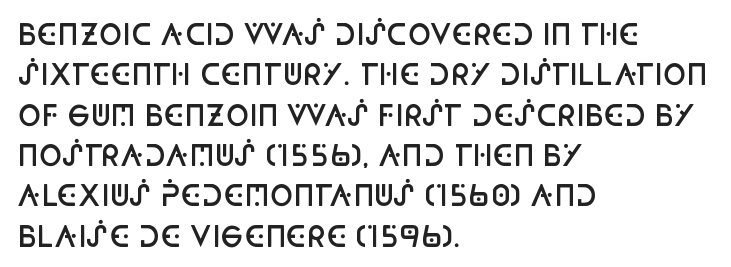
{"serif": "no", "italic": "no", "bold": "semi", "weight": "semibold", "width": "condensed", "stroke_contrast": "low", "x_height": "large", "monospaced": "no", "underline": "no", "align": "left", "line_spacing": "normal", "line_spacing_ratio": 1.44, "letter_spacing": "normal", "letter_spacing_em": 0.0, "glyph_px": 28}
